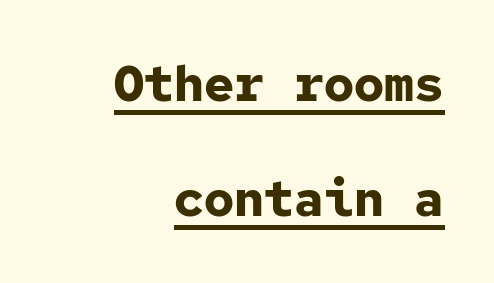
Q: Is the text bold? A: Yes.
Q: Is the text italic (slanted)? A: No, it is upright.
Q: Is the typeface a serif or a sans-serif typeface? A: Sans-serif.
Q: Is the text underlined? A: Yes.
Q: How is the paragraph aligned? A: Right-aligned.
Q: Is the spacing between letters normal or unusually wide? A: Normal.
Q: Is the spacing between lines tight, normal or loose? A: Loose.
Q: Width (condensed, normal, or wide)? A: Normal.
Q: Stroke contrast? A: Low.
Q: x-height? A: Medium.
Q: Monospaced? A: Yes.
